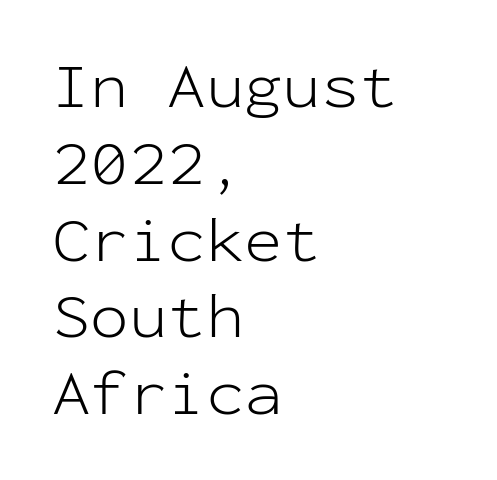
Q: Is the text bold? A: No.
Q: Is the text italic (slanted)? A: No, it is upright.
Q: Is the typeface a serif or a sans-serif typeface? A: Sans-serif.
Q: Is the text underlined? A: No.
Q: How is the paragraph aligned? A: Left-aligned.
Q: Is the spacing between letters normal or unusually wide? A: Normal.
Q: Width (condensed, normal, or wide)? A: Normal.
Q: Stroke contrast? A: Low.
Q: x-height? A: Medium.
Q: Monospaced? A: Yes.
